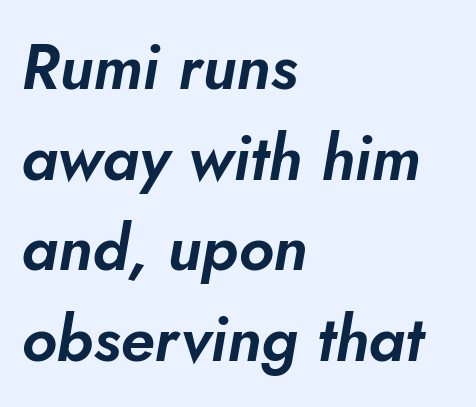
The image shows 63 px text type, italic (leaning right); set left-aligned, normal line spacing (1.44x), normal letter spacing, not underlined; low stroke contrast and a small x-height.
